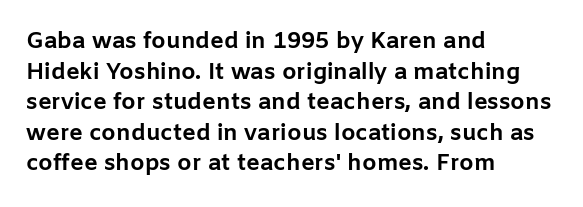
{"italic": "no", "bold": "yes", "underline": "no", "align": "left", "line_spacing": "normal", "line_spacing_ratio": 1.33, "letter_spacing": "normal", "letter_spacing_em": 0.0, "glyph_px": 23}
